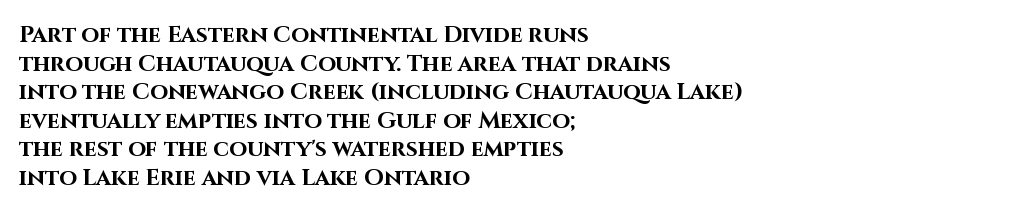
Every character sits straight up, as roman type does. Stroke thickness is high; the sample reads as a true bold. Inter-character spacing is left at the font's built-in metrics. Casual observation: everything's shoved over to the left. The specimen omits any rule beneath the text block's lines.
